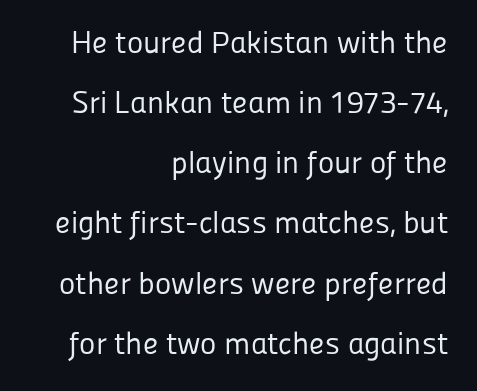
The image shows 31 px regular-weight sans-serif type, upright; set right-aligned, loose line spacing (1.94x), normal letter spacing, not underlined; low stroke contrast and a medium x-height.
